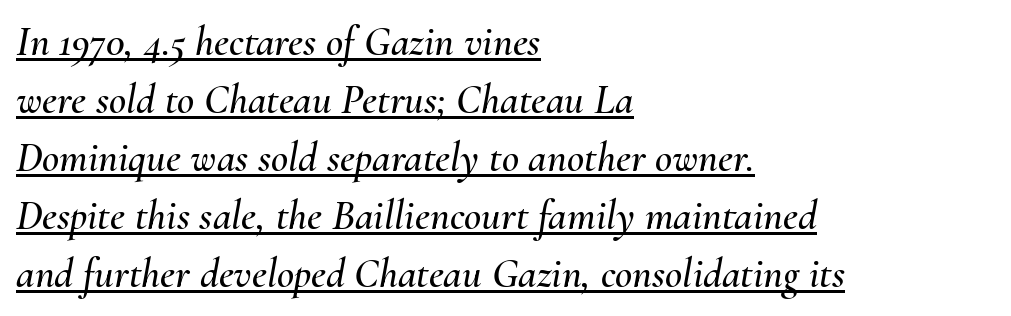
Do the characters align in a grid? No, the font is proportional. Standard letterfit; no display-style spreading of the glyphs. Layout note: lines flush left. Italic: yes, the glyphs are oblique. Leading matches the norm, producing a regular column.
